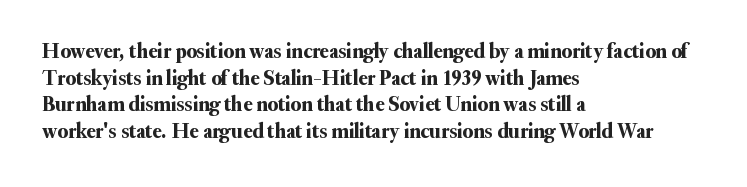
The image shows 21 px text type, upright; set left-aligned, normal line spacing (1.27x), normal letter spacing, not underlined.
